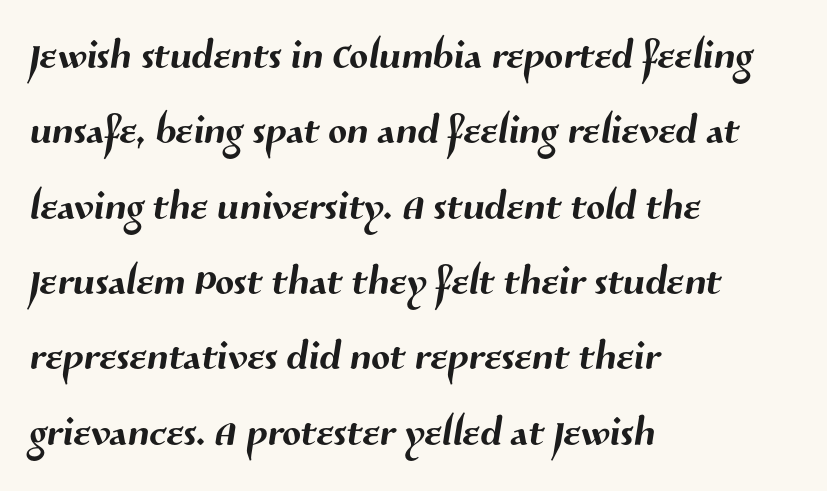
Q: Is the typeface a serif or a sans-serif typeface? A: Sans-serif.
Q: Is the text underlined? A: No.
Q: How is the paragraph aligned? A: Left-aligned.
Q: Is the spacing between letters normal or unusually wide? A: Normal.
Q: Is the spacing between lines tight, normal or loose? A: Normal.
Q: Width (condensed, normal, or wide)? A: Normal.
Q: Stroke contrast? A: Medium.
Q: x-height? A: Medium.
Q: Monospaced? A: No.
